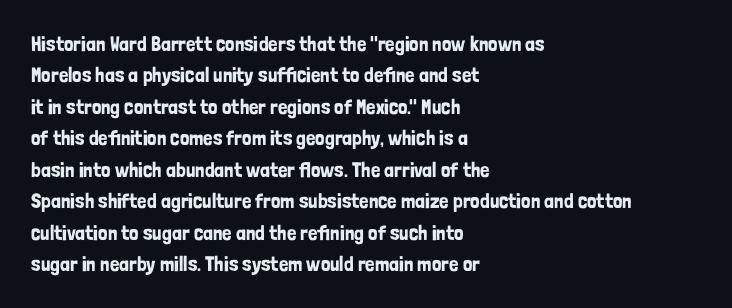
Q: Is the text italic (slanted)? A: No, it is upright.
Q: Is the text underlined? A: No.
Q: How is the paragraph aligned? A: Left-aligned.
Q: Is the spacing between letters normal or unusually wide? A: Normal.
Q: Is the spacing between lines tight, normal or loose? A: Normal.
